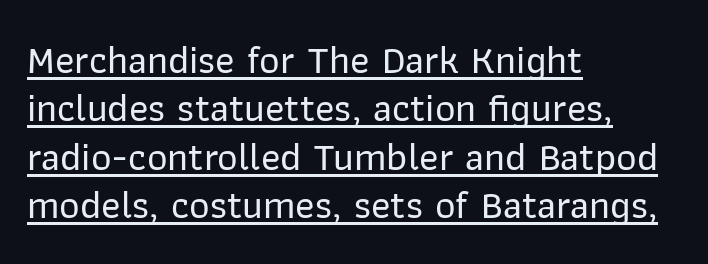
The setting favours the left margin, as ordinary paragraphs usually do. Caption: lettering with a line underneath. Font category for this specimen: sans-serif. The rendering keeps characters at their native spacing. Is this a fixed-width face? No — the glyphs have proportional, varying widths.
